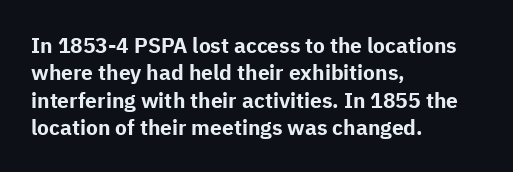
Q: Is the text bold? A: Yes.
Q: Is the text italic (slanted)? A: No, it is upright.
Q: Is the text underlined? A: No.
Q: How is the paragraph aligned? A: Left-aligned.
Q: Is the spacing between letters normal or unusually wide? A: Normal.
Q: Is the spacing between lines tight, normal or loose? A: Normal.
